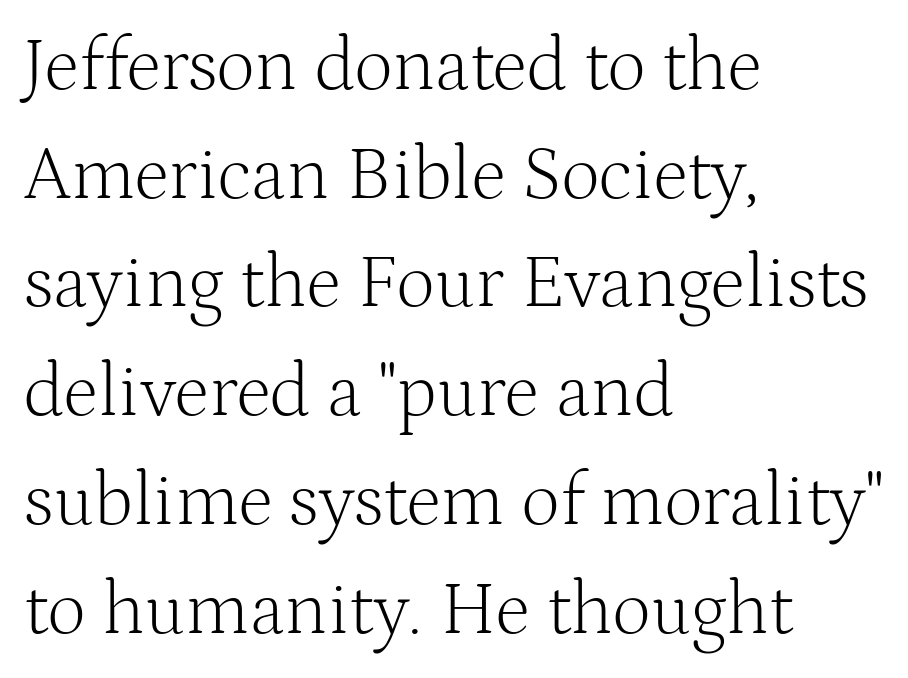
The image shows 75 px light serif type, upright; set left-aligned, normal line spacing (1.45x), normal letter spacing, not underlined; medium stroke contrast and a medium x-height.
